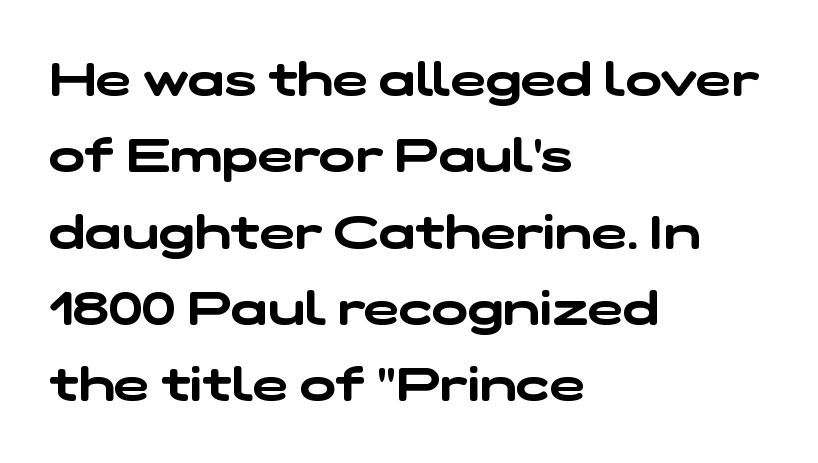
Serifs: no, the terminals of the letterforms are clean. What's the leading like? Ordinary, nothing unusual. Inter-character spacing is left at the font's built-in metrics. The gap between lines stays unmarked.
